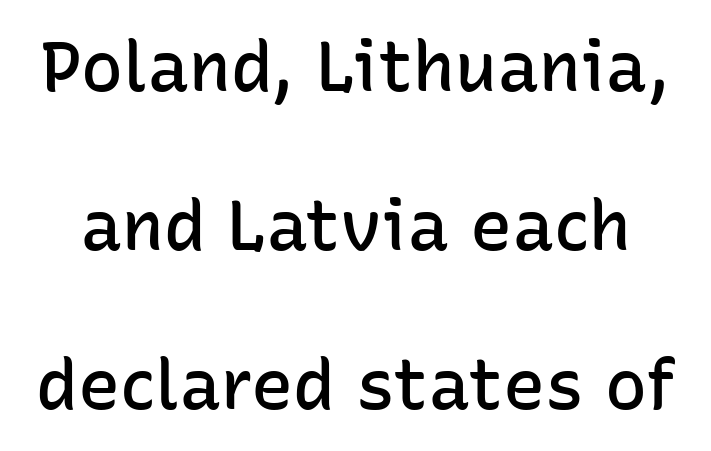
Here the designer chose a conventional face with non-uniform glyph widths. Grotesque or geometric, the face here clearly has no serifs. Words float on clear page, feet unadorned. Look at the stroke-to-counter ratio: somewhat heavy, a semibold. This is the regular roman posture of the typeface. Leading is clearly above the norm, producing a sparse column.
